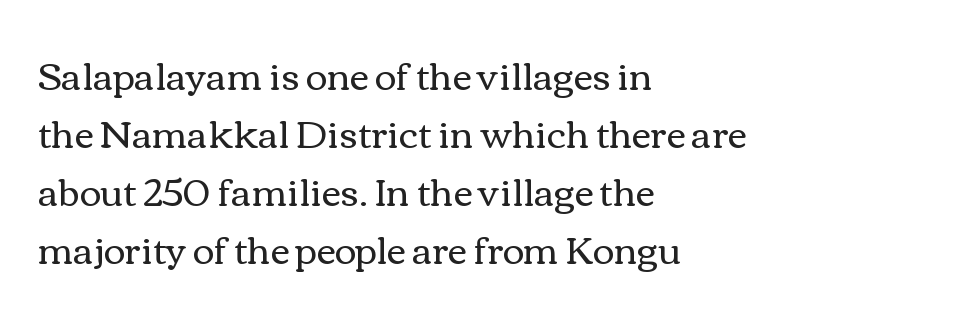
{"italic": "no", "bold": "no", "weight": "regular", "width": "wide", "stroke_contrast": "medium", "x_height": "medium", "monospaced": "no", "underline": "no", "align": "left", "line_spacing": "normal", "line_spacing_ratio": 1.57, "letter_spacing": "normal", "letter_spacing_em": 0.0, "glyph_px": 37}
